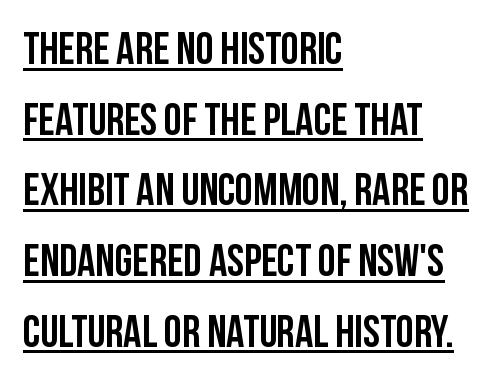
This sample uses a sans-serif face. These lines keep a tight, regular rhythm from letter to letter. Character widths vary here, with narrow letters taking less room than wide ones. Decoration check: the copy is underlined.
